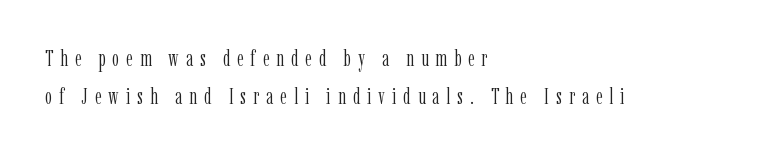
This is roman type, the default non-slanted kind. Letter spacing: wide. Letters rest on an invisible, unmarked baseline. The font is comparable to plain body text, perhaps lighter. Notice how the passage keeps a crisp vertical edge on the left only.
